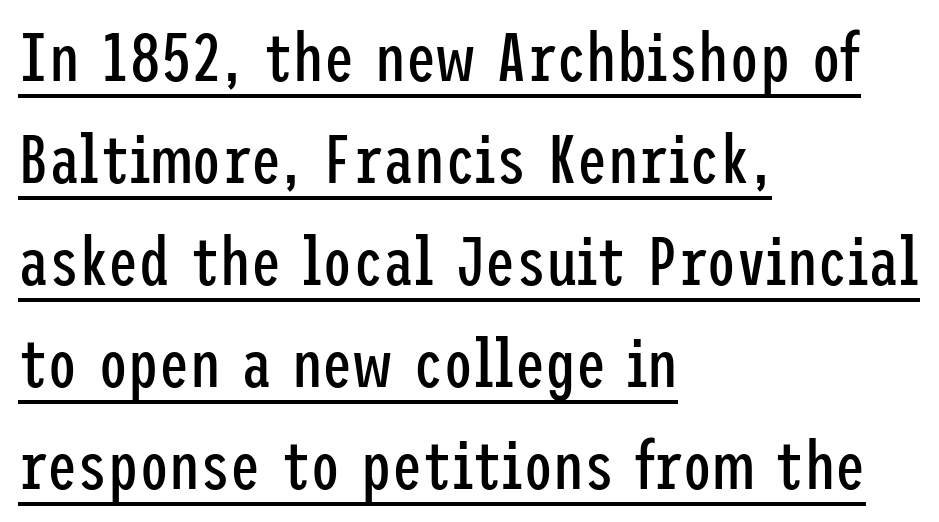
The image shows 68 px regular-weight, condensed sans-serif type, upright; set left-aligned, normal line spacing (1.5x), normal letter spacing, underlined; low stroke contrast and a medium x-height.
